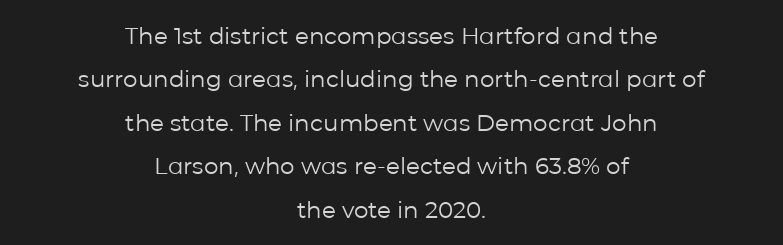
The image shows 23 px text type, upright; set centered, line spacing 1.89x, normal letter spacing, not underlined.
